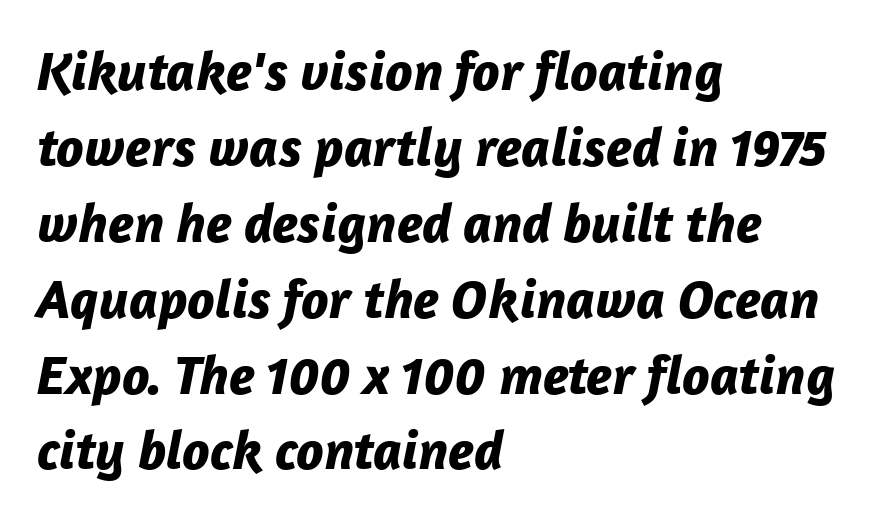
The image shows 55 px bold type, italic (leaning right); set left-aligned, normal line spacing (1.38x), normal letter spacing, not underlined; low stroke contrast and a medium x-height.
